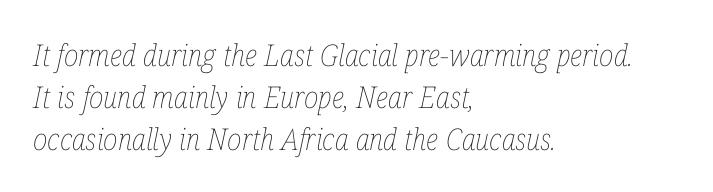
Q: Is the text bold? A: No.
Q: Is the text italic (slanted)? A: Yes, it leans right by about 12 degrees.
Q: Is the text underlined? A: No.
Q: How is the paragraph aligned? A: Left-aligned.
Q: Is the spacing between letters normal or unusually wide? A: Normal.
Q: Is the spacing between lines tight, normal or loose? A: Normal.
Q: Width (condensed, normal, or wide)? A: Condensed.
Q: Stroke contrast? A: Low.
Q: x-height? A: Medium.
Q: Monospaced? A: No.
